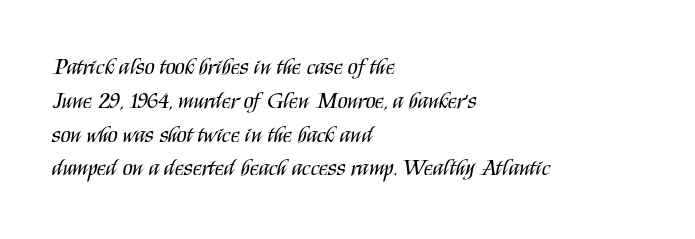
{"bold": "no", "underline": "no", "align": "left", "line_spacing": "normal", "line_spacing_ratio": 1.47, "letter_spacing": "normal", "letter_spacing_em": 0.0, "glyph_px": 23}
